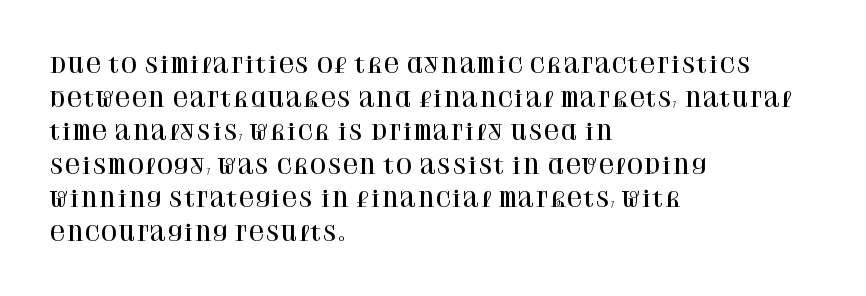
The image shows 21 px text type, upright; set left-aligned, normal line spacing (1.6x), normal letter spacing, not underlined.
